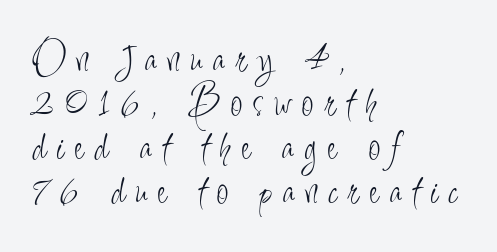
A typesetter would call this leading minimal, almost set solid. A typesetter would call this proportional, since set widths differ per character. You can tell from the bare stems that sans-serif type was used. Is the type heavy? It reads as light-to-regular instead.
